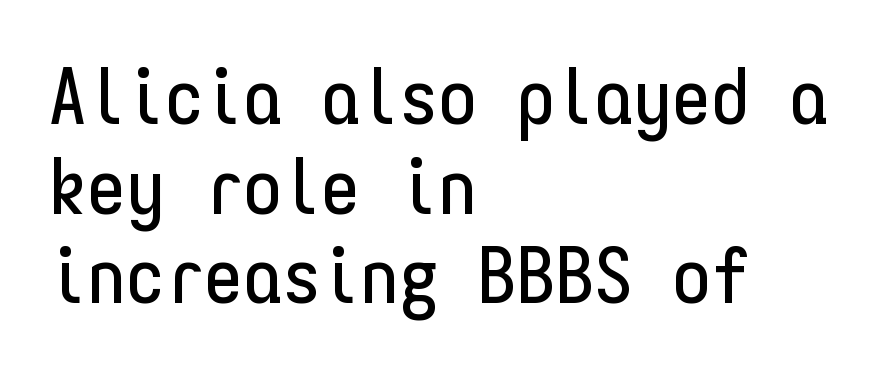
The image shows 78 px condensed sans-serif type, upright, monospaced; set left-aligned, tight line spacing (1.15x), normal letter spacing, not underlined; low stroke contrast and a medium x-height.
